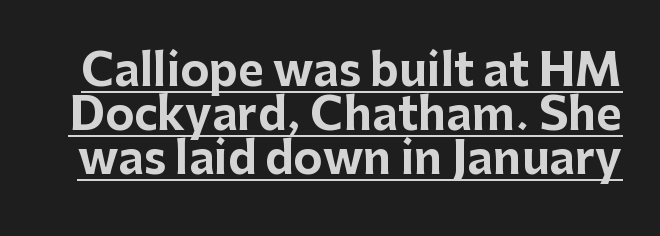
The image shows 44 px bold sans-serif type, upright; set tight line spacing (1.0x), normal letter spacing, underlined; low stroke contrast and a medium x-height.
